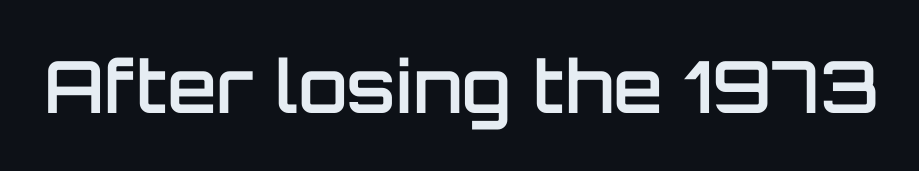
Q: Is the text bold? A: Semi-bold.
Q: Is the text italic (slanted)? A: No, it is upright.
Q: Is the typeface a serif or a sans-serif typeface? A: Sans-serif.
Q: Is the text underlined? A: No.
Q: Is the spacing between letters normal or unusually wide? A: Normal.
Q: Width (condensed, normal, or wide)? A: Normal.
Q: Stroke contrast? A: Low.
Q: x-height? A: Large.
Q: Monospaced? A: No.
